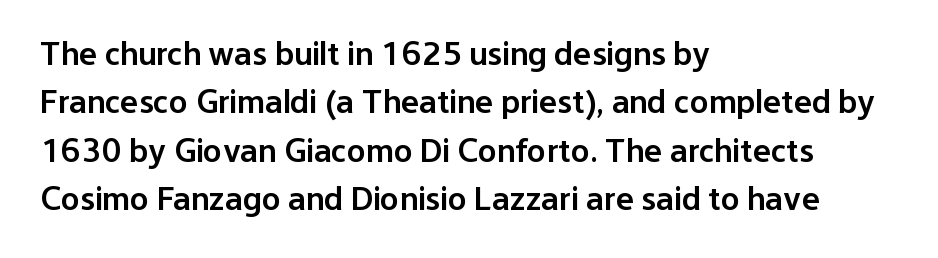
The image shows 34 px semibold sans-serif type, upright; set left-aligned, normal line spacing (1.42x), normal letter spacing, not underlined; low stroke contrast and a medium x-height.
